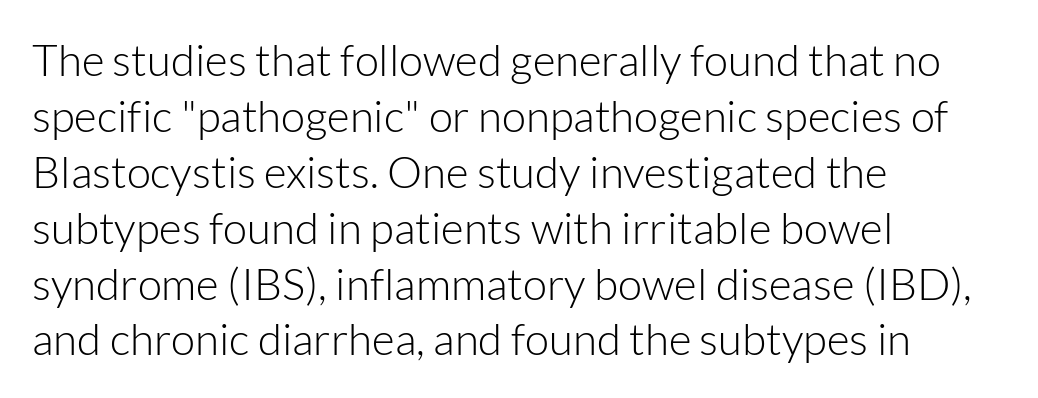
Q: Is the text bold? A: No.
Q: Is the text italic (slanted)? A: No, it is upright.
Q: Is the typeface a serif or a sans-serif typeface? A: Sans-serif.
Q: Is the text underlined? A: No.
Q: How is the paragraph aligned? A: Left-aligned.
Q: Is the spacing between letters normal or unusually wide? A: Normal.
Q: Is the spacing between lines tight, normal or loose? A: Normal.
Q: Width (condensed, normal, or wide)? A: Normal.
Q: Stroke contrast? A: Low.
Q: x-height? A: Medium.
Q: Monospaced? A: No.
